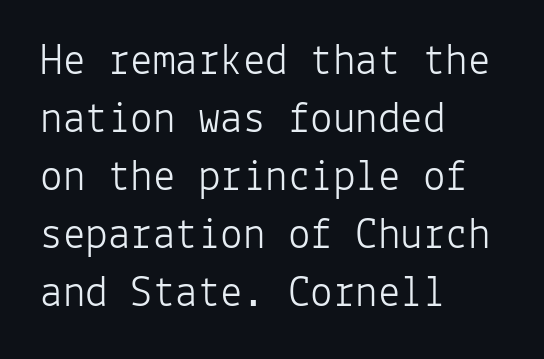
The image shows 45 px light sans-serif type, upright, monospaced; set left-aligned, normal line spacing (1.29x), normal letter spacing, not underlined; low stroke contrast and a medium x-height.
